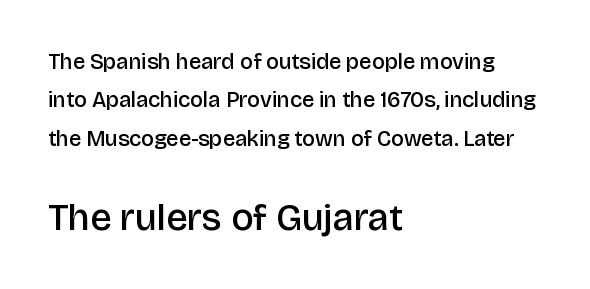
The image shows 38 px semibold sans-serif type, upright; set left-aligned, line spacing 1.75x, normal letter spacing, not underlined; the second (bottom) block is 1.73x larger; low stroke contrast and a large x-height.
